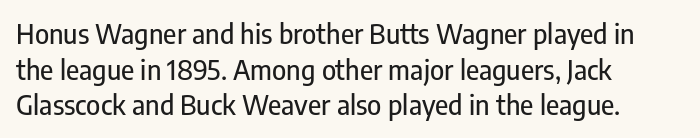
Line spacing here is normal. In terms of posture, this sample is upright. A bare baseline throughout the passage. Does the copy run flush right? No — it runs flush left. You could call the tracking neutral — neither tight nor loose.
